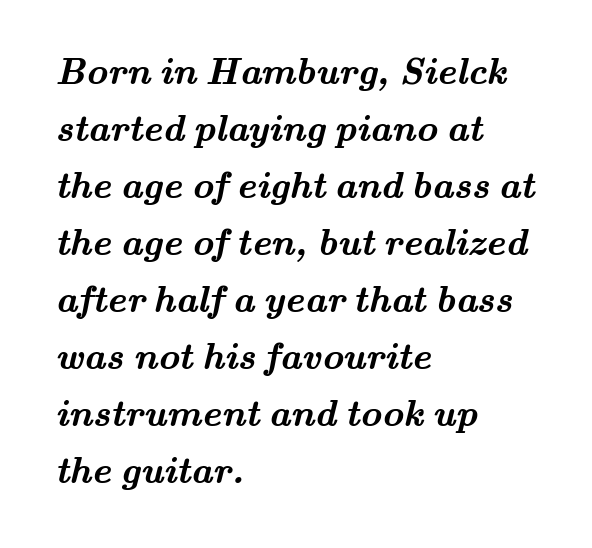
The tracking reads as untouched default to a designer's eye. Do the characters align in a grid? No, the font is proportional. Each line starts at the same left margin while the right side varies. The space between consecutive lines is moderate. The text was rendered using a seriffed face with decorative stroke endings. Rule under the text: the space is simply empty.
